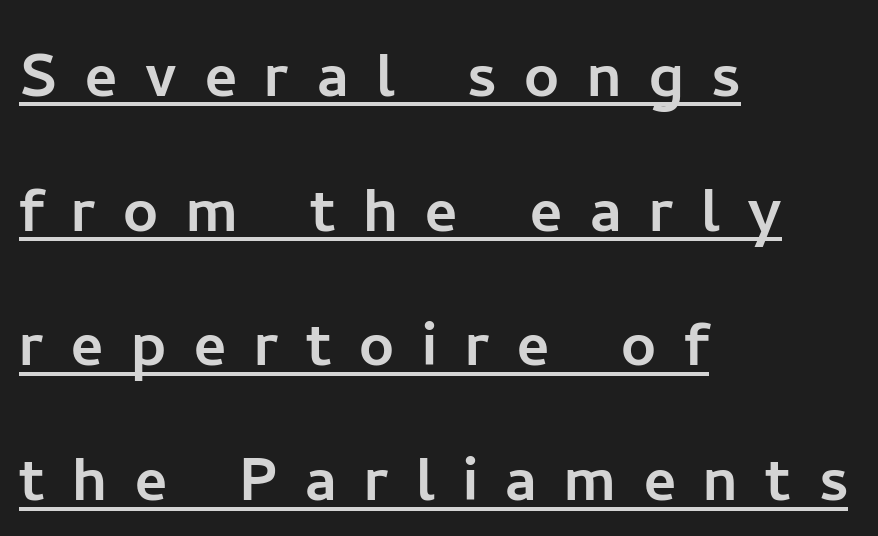
You can tell from the bare stems that sans-serif type was used. The letters advance in unequal steps, a hallmark of proportional type. Reading down the block, your eye returns to a fixed left position each line. The gaps between neighbouring characters are conspicuously large.
